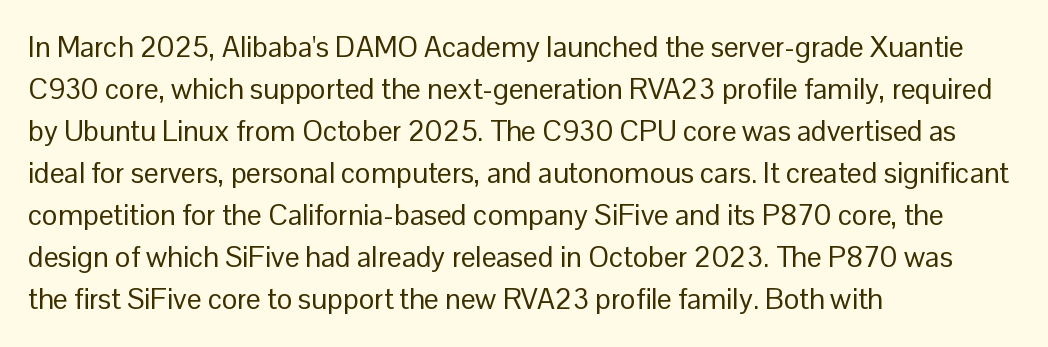
{"serif": "no", "italic": "no", "bold": "no", "weight": "regular", "width": "normal", "stroke_contrast": "low", "x_height": "medium", "monospaced": "no", "underline": "no", "align": "left", "line_spacing": "normal", "line_spacing_ratio": 1.45, "letter_spacing": "normal", "letter_spacing_em": 0.0, "glyph_px": 29}
